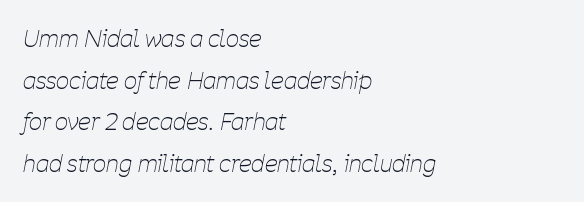
{"italic": "yes", "lean": "right", "slant_degrees": 11, "bold": "no", "underline": "no", "align": "left", "line_spacing_ratio": 1.81, "letter_spacing": "normal", "letter_spacing_em": 0.0, "glyph_px": 23}
